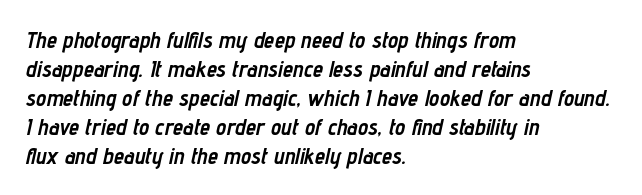
The passage shown is emphatically bold. The space directly below the letters is spotless. Spacing between characters is what you'd get straight out of the box. Successive baselines arrive at the customary interval. Alignment: flush left.
